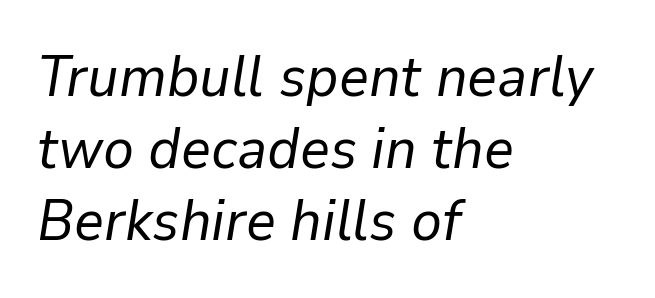
The image shows 58 px regular-weight type, italic (leaning right); set left-aligned, line spacing 1.24x, normal letter spacing, not underlined; low stroke contrast and a medium x-height.
